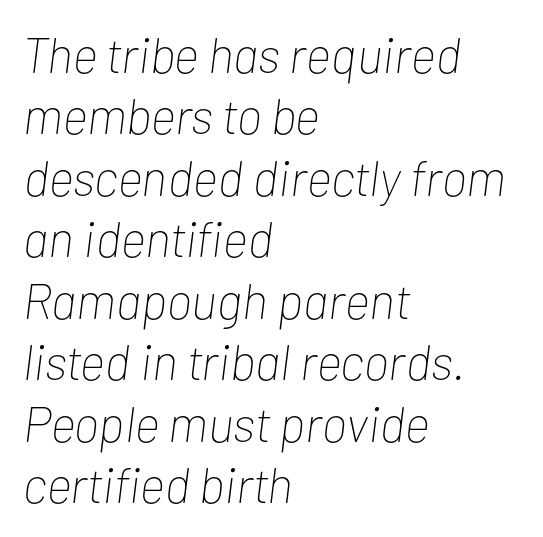
{"italic": "yes", "lean": "right", "slant_degrees": 7, "bold": "no", "weight": "thin", "width": "condensed", "stroke_contrast": "low", "x_height": "medium", "monospaced": "no", "underline": "no", "align": "left", "line_spacing_ratio": 1.23, "letter_spacing": "normal", "letter_spacing_em": 0.0, "glyph_px": 50}
